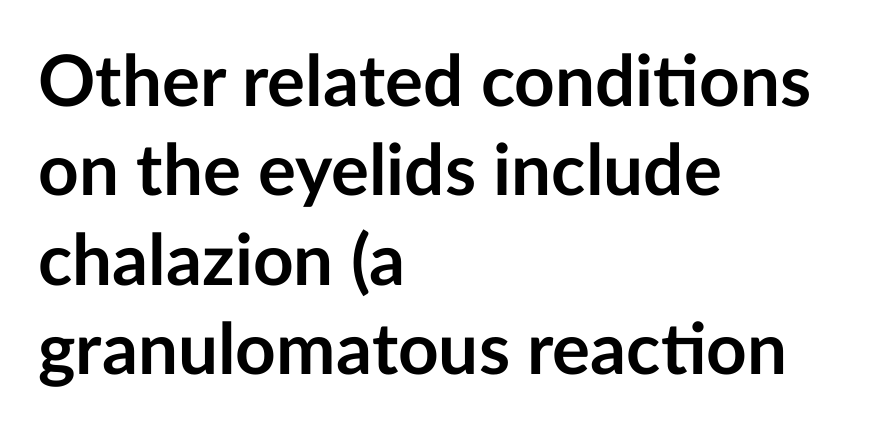
One glance says typical: line gaps are just what's usual. Visually the block forms a straight wall on the left and a jagged coastline on the right. A sans-serif font was chosen for this passage. Posture: upright roman. The strip under each line holds only bare page. The face used here is rendered with its standard letterfit.
